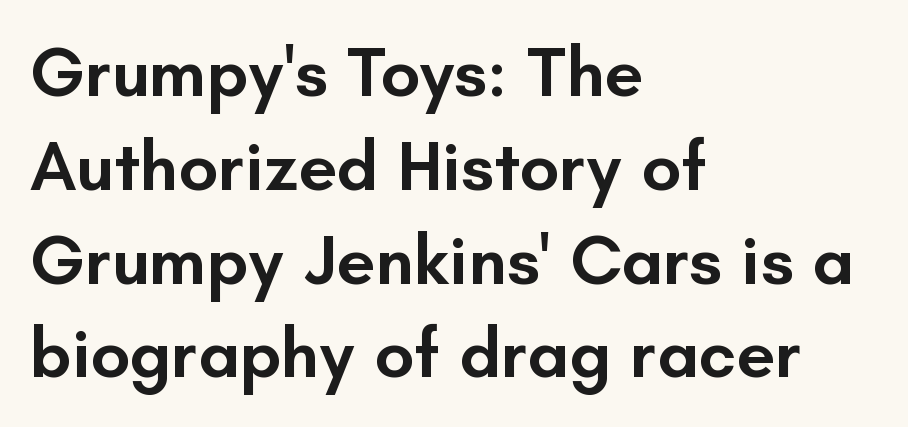
Q: Is the text bold? A: Semi-bold.
Q: Is the text italic (slanted)? A: No, it is upright.
Q: Is the typeface a serif or a sans-serif typeface? A: Sans-serif.
Q: Is the text underlined? A: No.
Q: How is the paragraph aligned? A: Left-aligned.
Q: Is the spacing between letters normal or unusually wide? A: Normal.
Q: Is the spacing between lines tight, normal or loose? A: Normal.
Q: Width (condensed, normal, or wide)? A: Normal.
Q: Stroke contrast? A: Low.
Q: x-height? A: Small.
Q: Monospaced? A: No.
